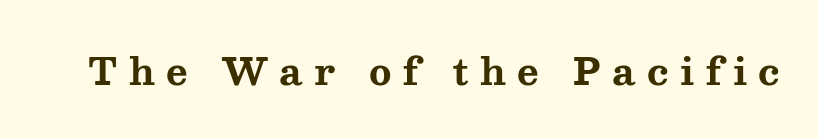
{"serif": "yes", "italic": "no", "bold": "yes", "weight": "bold", "width": "wide", "stroke_contrast": "medium", "x_height": "medium", "monospaced": "no", "underline": "no", "letter_spacing": "wide", "letter_spacing_em": 0.31, "glyph_px": 37}
